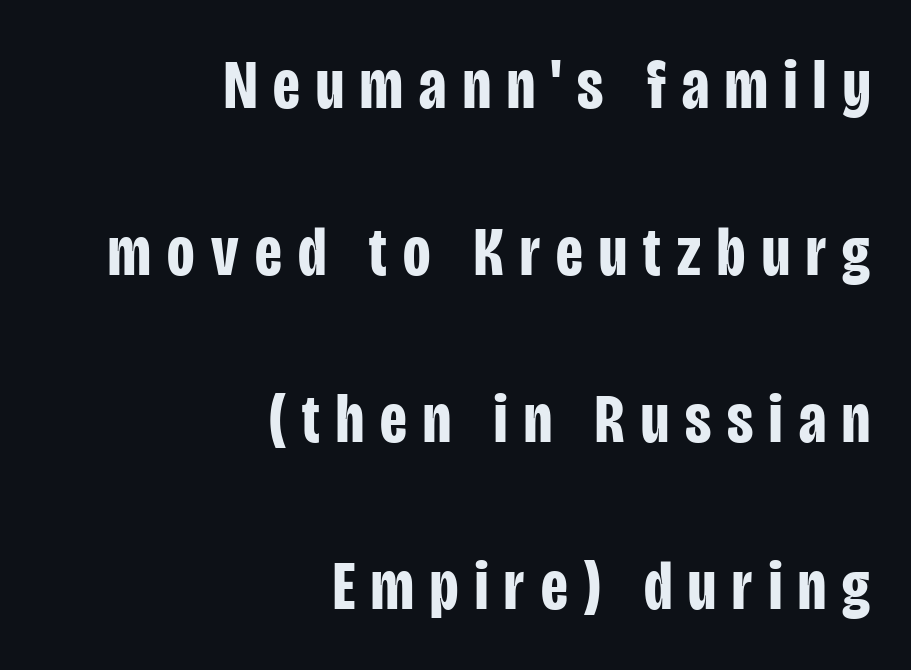
{"serif": "no", "italic": "no", "bold": "yes", "weight": "bold", "width": "condensed", "stroke_contrast": "low", "x_height": "large", "monospaced": "no", "underline": "no", "align": "right", "line_spacing": "loose", "line_spacing_ratio": 2.35, "letter_spacing": "wide", "letter_spacing_em": 0.23, "glyph_px": 71}
